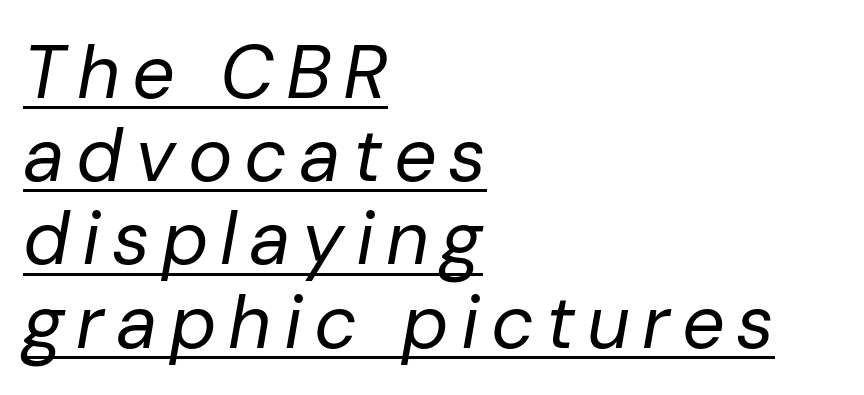
No extra ink here — the face is not bold. This sample is left-justified, so line endings fall wherever the words run out. Does a line run under the words? Yes, clearly. Here the designer chose a conventional face with non-uniform glyph widths. Quick note: italic. Leading: reduced.
